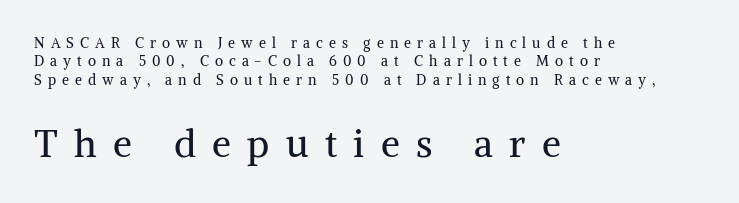
Q: Is the text bold? A: No.
Q: Is the text italic (slanted)? A: No, it is upright.
Q: Is the typeface a serif or a sans-serif typeface? A: Serif.
Q: Is the text underlined? A: No.
Q: How is the paragraph aligned? A: Left-aligned.
Q: Is the spacing between letters normal or unusually wide? A: Unusually wide.
Q: Is the spacing between lines tight, normal or loose? A: Normal.
Q: Which block of text is set in a larger size, the first (top) or the second (bottom)? A: The second (bottom) one.
Q: Width (condensed, normal, or wide)? A: Normal.
Q: Stroke contrast? A: Medium.
Q: x-height? A: Medium.
Q: Monospaced? A: No.
